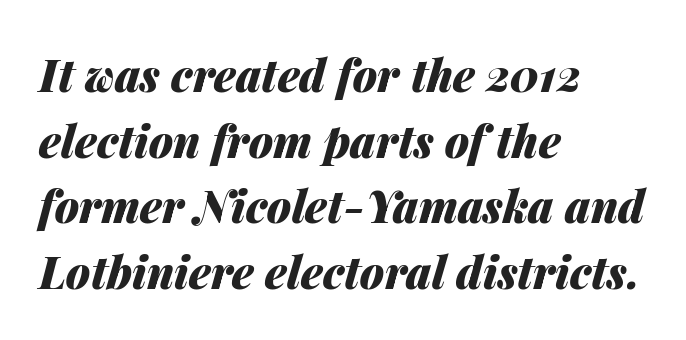
The passage shown stacks its lines at a standard gap. An italicized treatment has been applied to the whole sample. Short and long lines alike share a common starting point at left. No word sits above an underline.
